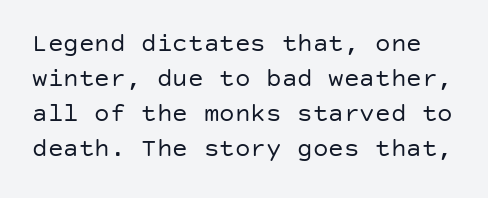
The image shows 26 px text type, upright; set normal line spacing (1.35x), normal letter spacing, not underlined.
